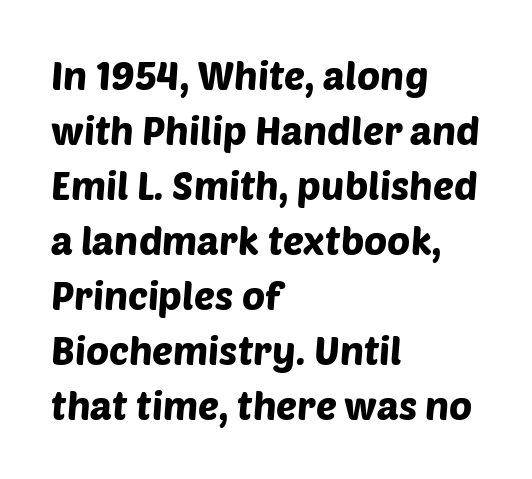
The image shows 39 px sans-serif type; set left-aligned, normal line spacing (1.41x), normal letter spacing, not underlined; low stroke contrast and a large x-height.
